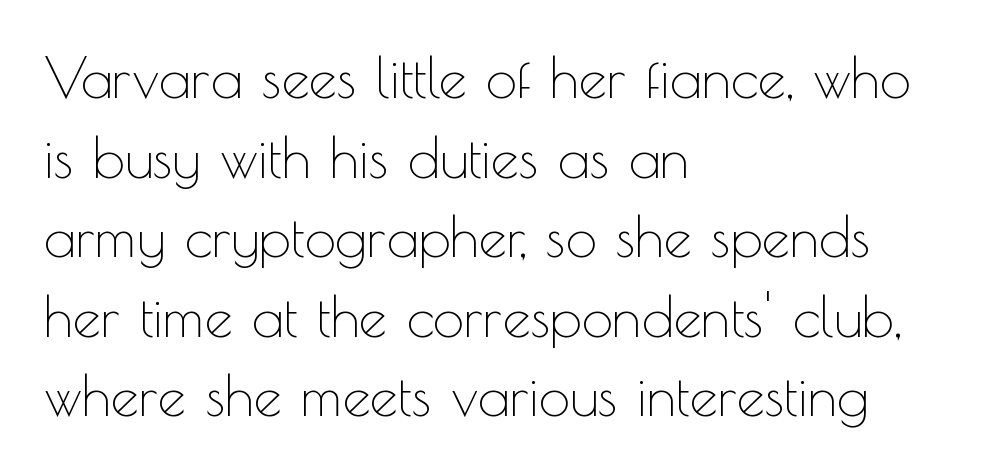
{"serif": "no", "italic": "no", "bold": "no", "weight": "thin", "width": "normal", "x_height": "small", "monospaced": "no", "underline": "no", "align": "left", "line_spacing": "normal", "line_spacing_ratio": 1.42, "letter_spacing": "normal", "letter_spacing_em": 0.0, "glyph_px": 56}
